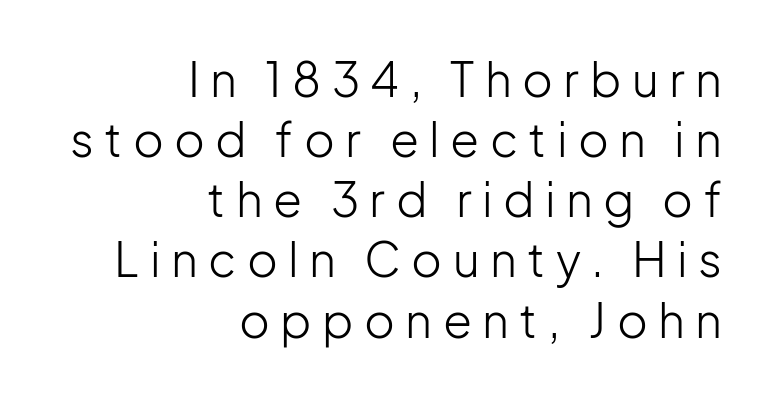
{"serif": "no", "italic": "no", "bold": "no", "weight": "light", "width": "normal", "stroke_contrast": "low", "x_height": "medium", "monospaced": "no", "underline": "no", "align": "right", "line_spacing": "normal", "line_spacing_ratio": 1.28, "letter_spacing": "wide", "letter_spacing_em": 0.22, "glyph_px": 47}
